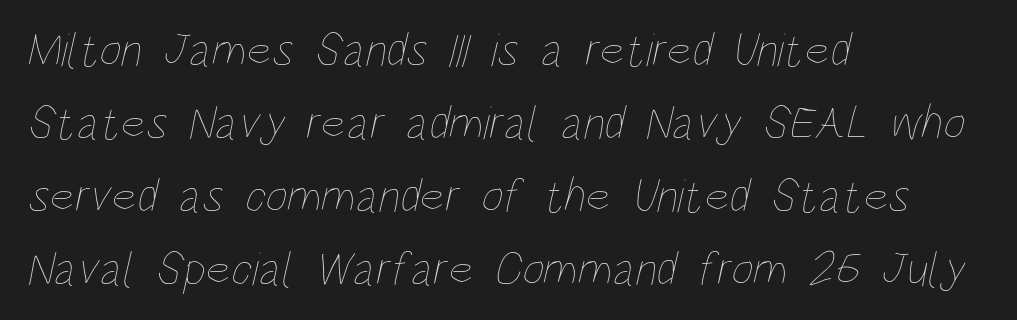
Q: Is the text bold? A: No.
Q: Is the text underlined? A: No.
Q: How is the paragraph aligned? A: Left-aligned.
Q: Is the spacing between letters normal or unusually wide? A: Normal.
Q: Is the spacing between lines tight, normal or loose? A: Normal.
Q: Width (condensed, normal, or wide)? A: Condensed.
Q: Stroke contrast? A: Low.
Q: x-height? A: Large.
Q: Monospaced? A: No.
